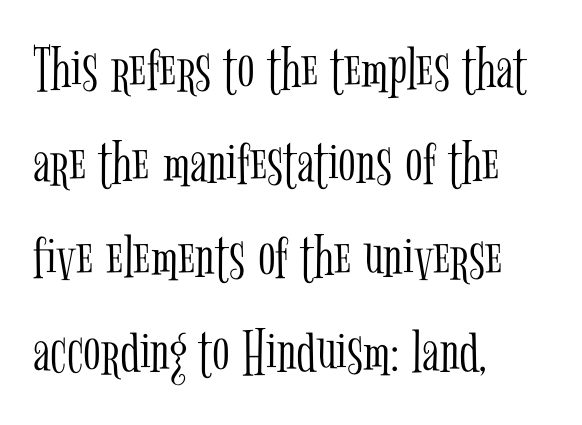
The passage is arranged the way most books set body copy — flush left. No italicization has been applied; the sample stays upright. Descender tails drop into unmarked territory. On a weight scale, this lands at 450 or below.
